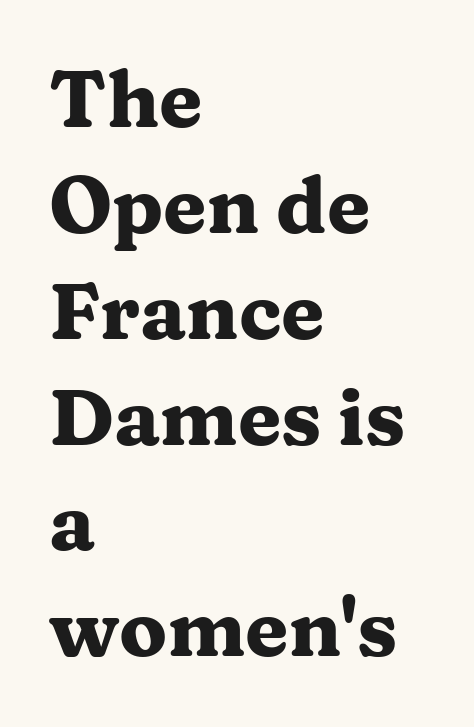
{"serif": "yes", "italic": "no", "bold": "yes", "weight": "heavy", "width": "wide", "stroke_contrast": "medium", "x_height": "medium", "monospaced": "no", "underline": "no", "align": "left", "line_spacing": "normal", "line_spacing_ratio": 1.34, "letter_spacing": "normal", "letter_spacing_em": 0.0, "glyph_px": 79}
